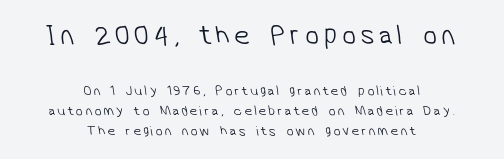
Each row of text sits above clean, open space. These lines are rendered in a variable-pitch font. Rows of type keep a routine distance in the vertical direction. The characters are drawn with everyday or finer stroke widths. Visually, the top section dominates because its glyphs are scaled up.
